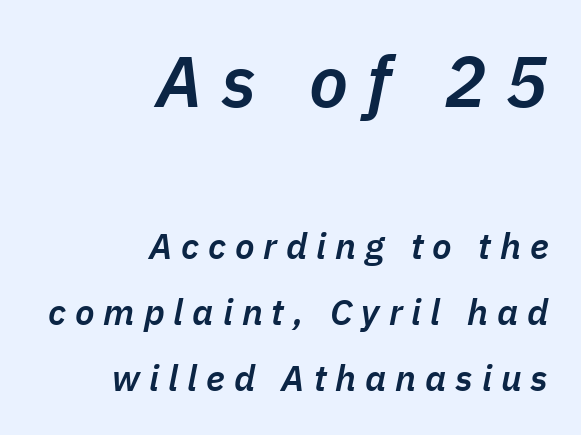
{"italic": "yes", "lean": "right", "slant_degrees": 11, "bold": "semi", "weight": "semibold", "width": "normal", "stroke_contrast": "low", "x_height": "medium", "monospaced": "no", "underline": "no", "align": "right", "line_spacing_ratio": 1.83, "letter_spacing": "wide", "letter_spacing_em": 0.25, "larger_block": "first", "size_ratio": 2.0, "glyph_px": 72}
